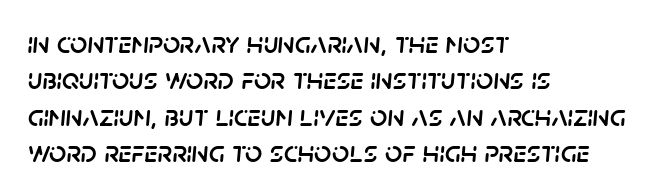
Unmarked baselines from the first word to the last. This sample has the flowing, uneven cadence of proportional lettering. You could call the tracking neutral — neither tight nor loose. This is oblique type, the kind used for emphasis or titles. This rendering uses left alignment, leaving the right contour irregular.
